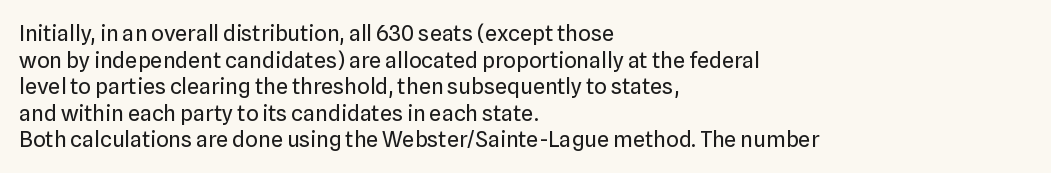
Q: Is the text bold? A: No.
Q: Is the text italic (slanted)? A: No, it is upright.
Q: Is the text underlined? A: No.
Q: How is the paragraph aligned? A: Left-aligned.
Q: Is the spacing between letters normal or unusually wide? A: Normal.
